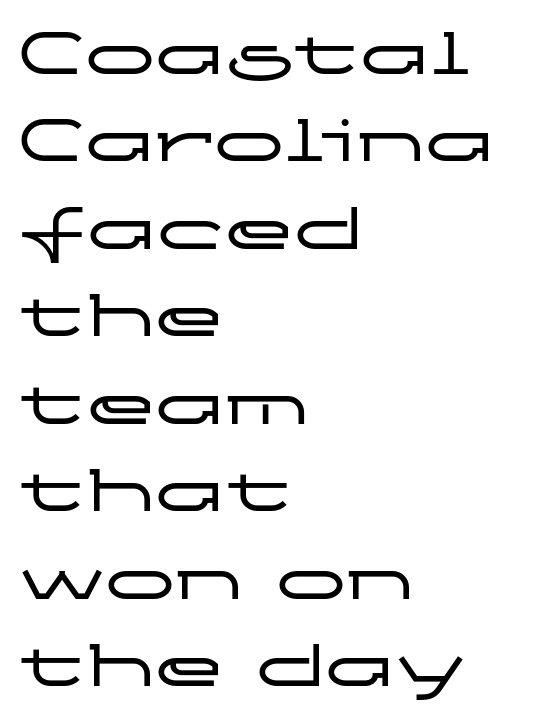
The image shows 70 px wide sans-serif type, upright; set left-aligned, normal line spacing (1.25x), normal letter spacing, not underlined; low stroke contrast and a medium x-height.
